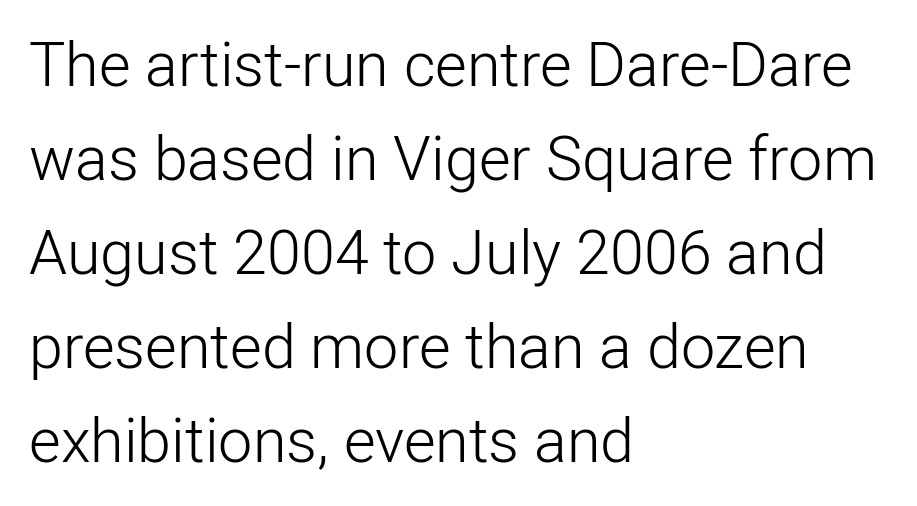
Every character sits straight up, as roman type does. Letters rest on an invisible, unmarked baseline. A normal amount of white space separates one row of letters from the next. The font sits on the lighter half of the weight spectrum, regular included. Spacing between characters is what you'd get straight out of the box. A typesetter would label this face a sans.
